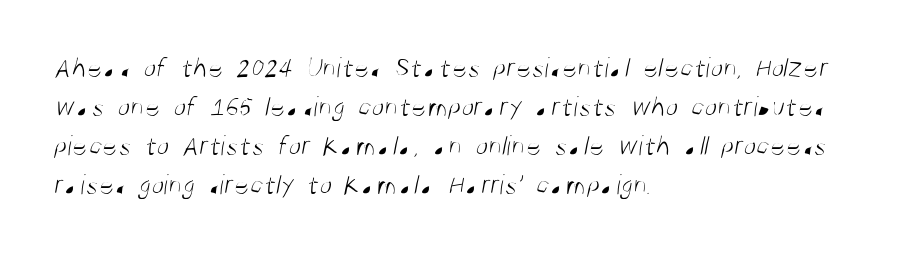
Q: Is the text bold? A: No.
Q: Is the typeface a serif or a sans-serif typeface? A: Sans-serif.
Q: Is the text underlined? A: No.
Q: How is the paragraph aligned? A: Left-aligned.
Q: Is the spacing between letters normal or unusually wide? A: Normal.
Q: Is the spacing between lines tight, normal or loose? A: Normal.
Q: Width (condensed, normal, or wide)? A: Condensed.
Q: Stroke contrast? A: Medium.
Q: x-height? A: Large.
Q: Monospaced? A: No.
